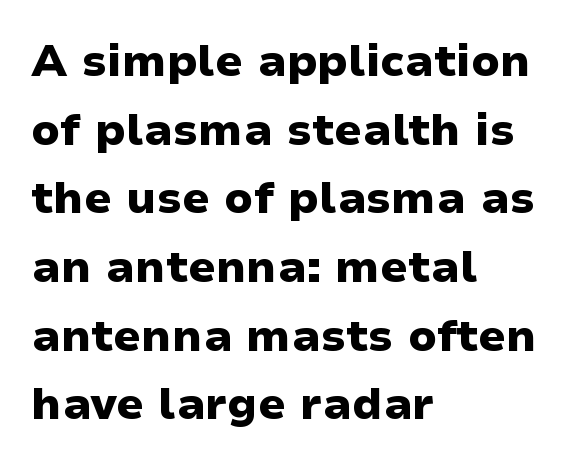
{"serif": "no", "italic": "no", "bold": "yes", "weight": "heavy", "width": "wide", "stroke_contrast": "low", "x_height": "medium", "monospaced": "no", "underline": "no", "align": "left", "line_spacing": "normal", "line_spacing_ratio": 1.56, "letter_spacing": "normal", "letter_spacing_em": 0.0, "glyph_px": 44}
